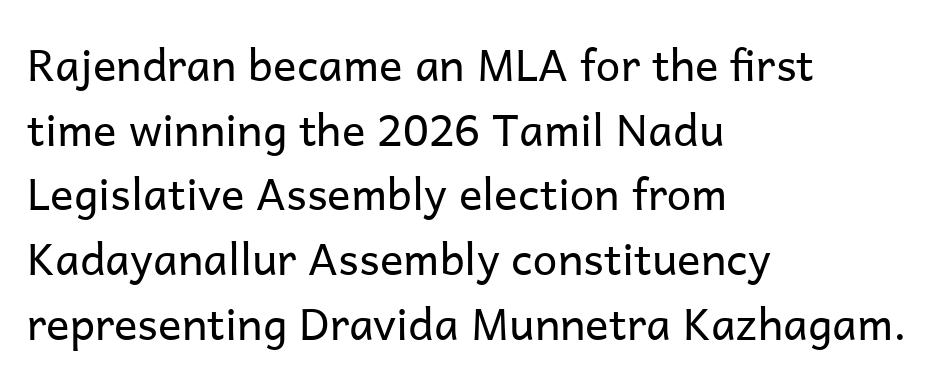
Look at the bottom of the vertical strokes: they stop flat, with no serifs. Layout note: lines flush left. Plain, unruled lines of type. The passage shown stacks its lines at a standard gap. This rendering leaves character spacing at its baseline value. This sample has the flowing, uneven cadence of proportional lettering.
